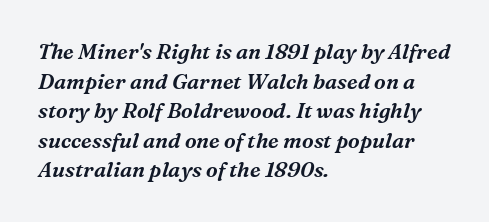
Regular leading. Honestly, the letter spacing is just normal — you wouldn't notice it. Teacher's note: observe the even left margin — that is flush-left alignment. In terms of posture, this sample is oblique.
